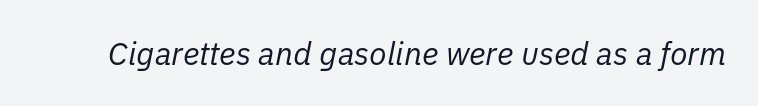
Q: Is the text bold? A: No.
Q: Is the text italic (slanted)? A: Yes, it leans right by about 11 degrees.
Q: Is the text underlined? A: No.
Q: Is the spacing between letters normal or unusually wide? A: Normal.
Q: Width (condensed, normal, or wide)? A: Normal.
Q: Stroke contrast? A: Low.
Q: x-height? A: Medium.
Q: Monospaced? A: No.
